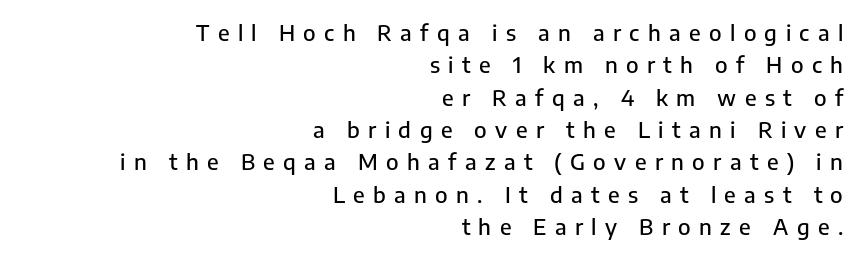
The passage shown is not underscored anywhere. Short note: letters widely spaced. Normally led — the rows are evenly, conventionally spaced. The setting favours the right margin, as signatures and pull-quotes sometimes do. The letters stand upright; this is a roman face.
